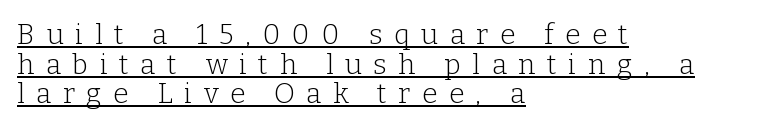
{"serif": "yes", "italic": "no", "bold": "no", "weight": "light", "width": "normal", "stroke_contrast": "low", "x_height": "medium", "monospaced": "no", "underline": "yes", "align": "left", "line_spacing": "tight", "line_spacing_ratio": 1.06, "letter_spacing": "wide", "letter_spacing_em": 0.41, "glyph_px": 28}
